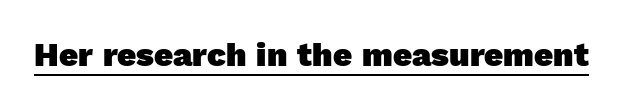
{"serif": "no", "bold": "yes", "weight": "heavy", "width": "normal", "x_height": "medium", "monospaced": "no", "underline": "yes", "letter_spacing": "normal", "letter_spacing_em": 0.0, "glyph_px": 33}
